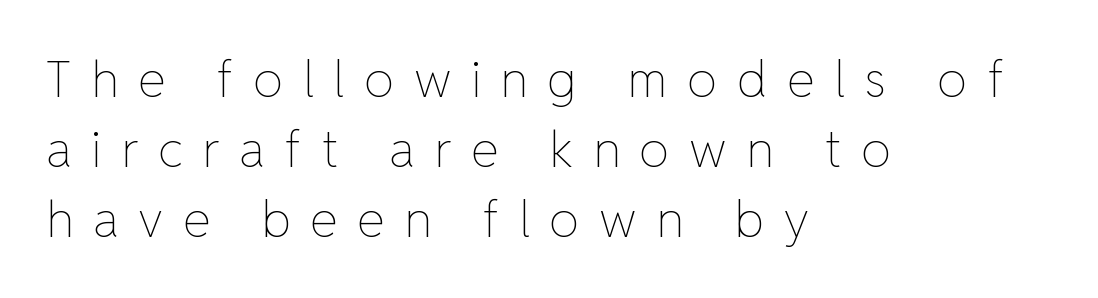
Short note: letters widely spaced. The glyphs are unaccompanied by any horizontal stroke below them. The characters are drawn with everyday or finer stroke widths. These lines are rendered in a variable-pitch font. What's the leading like? Ordinary, nothing unusual. The letters stand straight up with perfectly vertical stems.
